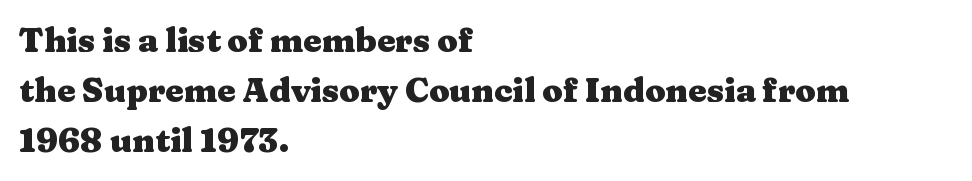
{"serif": "yes", "italic": "no", "bold": "yes", "weight": "heavy", "width": "wide", "stroke_contrast": "medium", "x_height": "medium", "monospaced": "no", "underline": "no", "align": "left", "line_spacing": "normal", "line_spacing_ratio": 1.52, "letter_spacing": "normal", "letter_spacing_em": 0.0, "glyph_px": 33}
